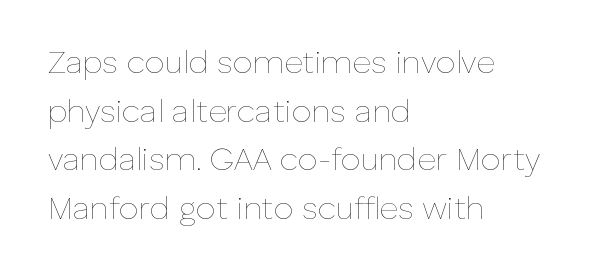
The image shows 32 px thin type, upright; set left-aligned, normal line spacing (1.52x), normal letter spacing, not underlined; low stroke contrast and a medium x-height.
